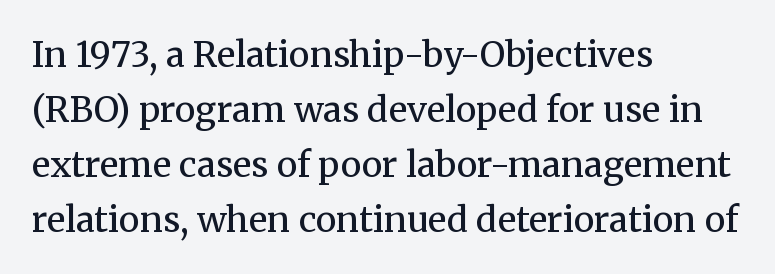
The words here are not underlined. You could not count columns in this text — the font is proportionally spaced. You could call the tracking neutral — neither tight nor loose. The typesetter chose a ragged-right arrangement here.
